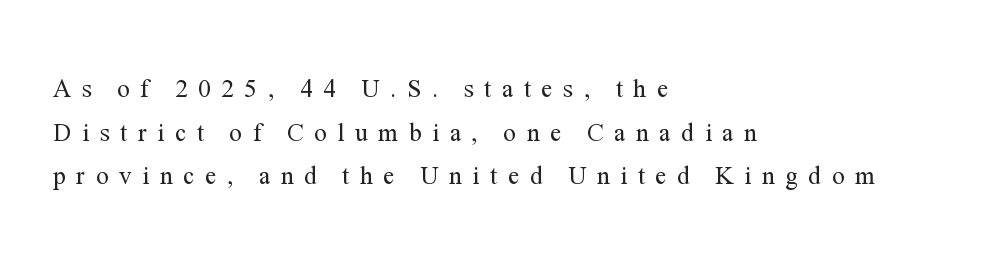
Clear beneath every line of the passage. Is there any slant? The stems are plumb. Weight: not bold — regular or lighter. Display-style spreading of the glyphs; the letterfit is very open.
